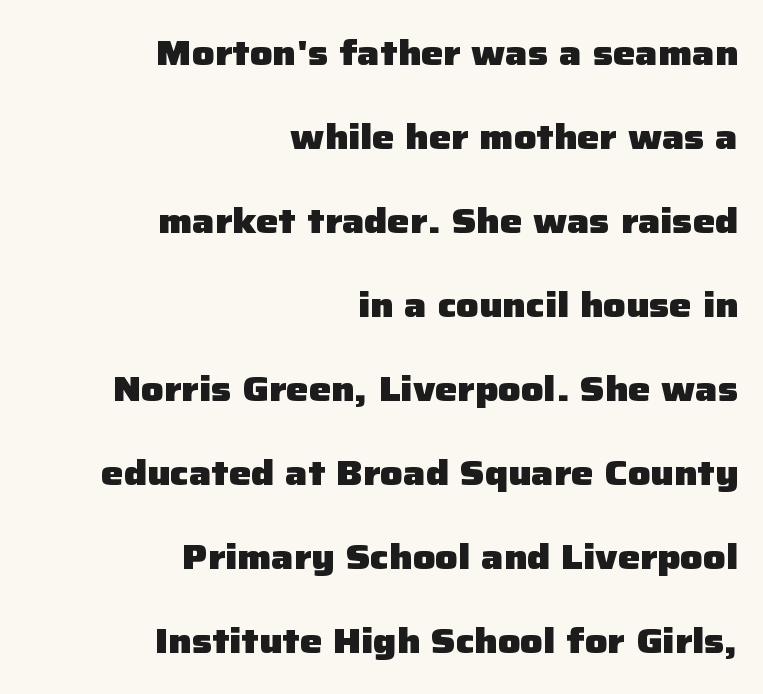
Q: Is the text bold? A: Yes.
Q: Is the text italic (slanted)? A: No, it is upright.
Q: Is the typeface a serif or a sans-serif typeface? A: Sans-serif.
Q: Is the text underlined? A: No.
Q: How is the paragraph aligned? A: Right-aligned.
Q: Is the spacing between letters normal or unusually wide? A: Normal.
Q: Is the spacing between lines tight, normal or loose? A: Loose.
Q: Width (condensed, normal, or wide)? A: Normal.
Q: Stroke contrast? A: Low.
Q: x-height? A: Medium.
Q: Monospaced? A: No.
